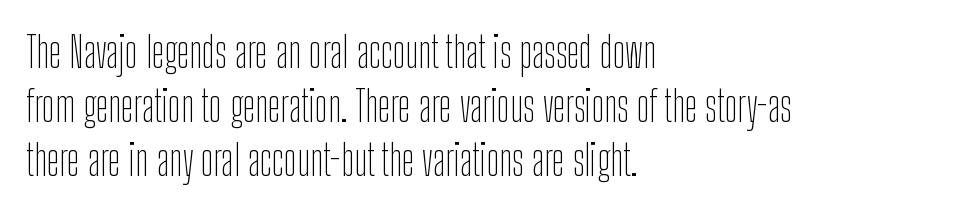
The image shows 42 px thin, condensed sans-serif type, upright; set left-aligned, normal line spacing (1.28x), normal letter spacing, not underlined; low stroke contrast and a medium x-height.
